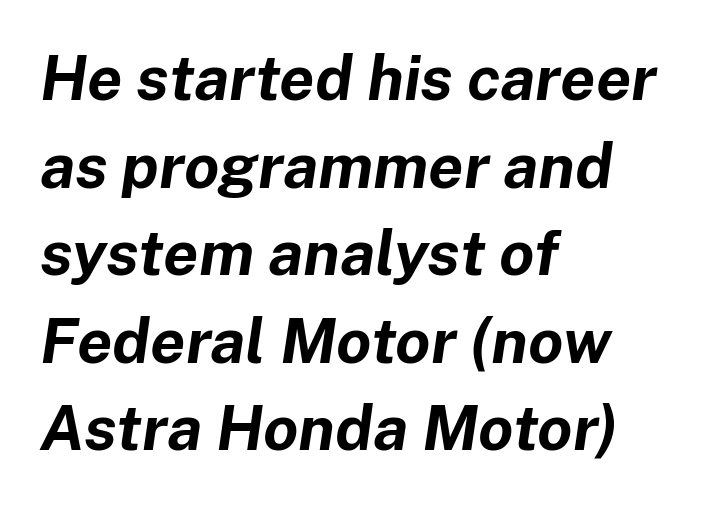
Standard letterfit; no display-style spreading of the glyphs. Does the lettering tilt? It does — this is italic. The ragged edge is on the right, which tells us the setting is flush left. Thick stems and heavy bowls — unmistakably bold. Leading matches the norm, producing a regular column. Note the varied advance widths — an 'i' is clearly narrower than an 'm'.
